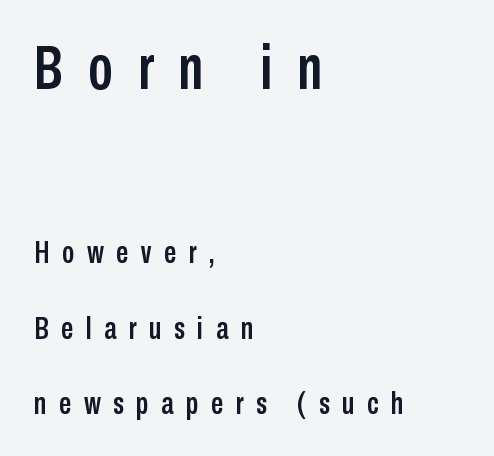
The image shows 62 px condensed sans-serif type, upright; set left-aligned, loose line spacing (2.44x), unusually wide letter spacing (+0.4 em), not underlined; the first (top) block is 2.0x larger; low stroke contrast and a medium x-height.
